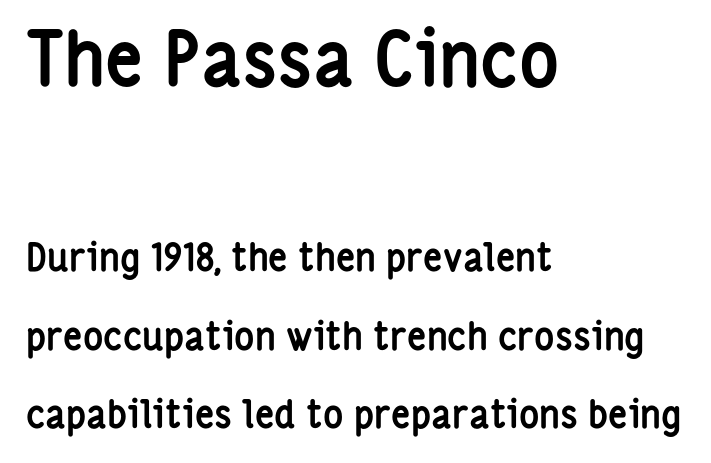
Tracking here is standard; glyphs follow each other at the usual distance. A student would call this left alignment; a typographer would say flush left, rag right. No italicization has been applied; the sample stays upright. The designer gave the opening block more size than the closing block. Bold? Absolutely — the strokes are thick and heavy. The area under the type is left untouched.
